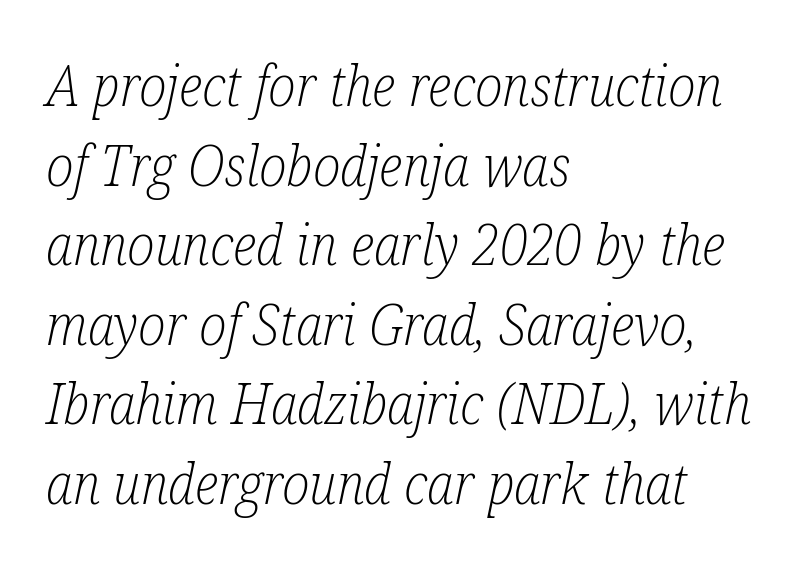
A clean baseline with only descenders dipping below it. A classic flush-left, rag-right setting is used for this passage. Summary of vertical rhythm: regular, with standard interline spacing. The letterforms sit at book weight or below. Italic? Definitely — the glyphs are oblique.
